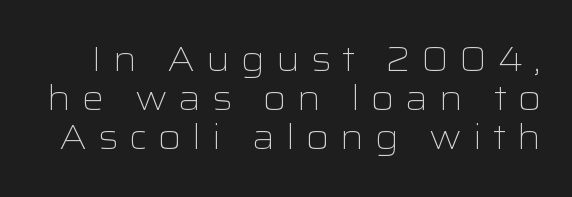
{"serif": "no", "italic": "no", "bold": "no", "weight": "light", "width": "wide", "stroke_contrast": "low", "x_height": "medium", "monospaced": "no", "underline": "no", "line_spacing": "tight", "line_spacing_ratio": 1.12, "letter_spacing": "wide", "letter_spacing_em": 0.31, "glyph_px": 35}
